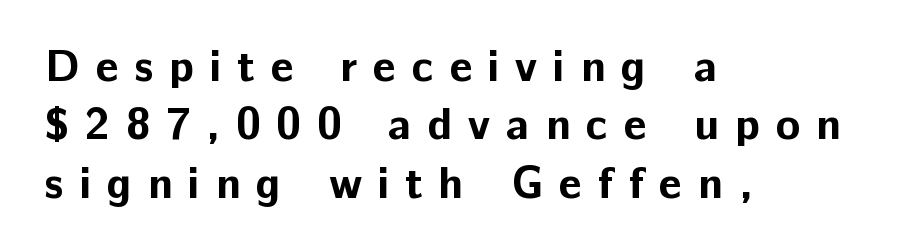
Substantial extra tracking has been applied to these lines. Ascenders rise straight up at ninety degrees. This block has exactly the height ordinary leading produces. The passage shown is emphatically bold. Only glyphs here, with clear space below each row.
